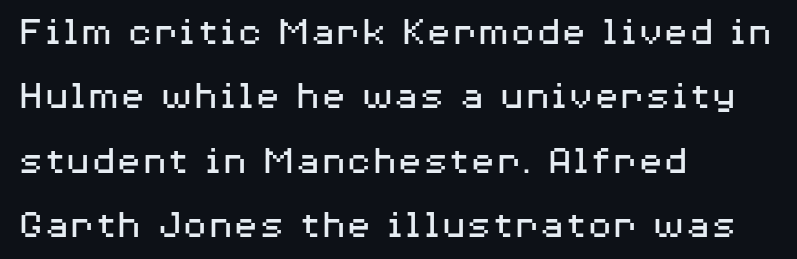
The image shows 42 px regular-weight, wide sans-serif type, upright; set left-aligned, normal line spacing (1.53x), normal letter spacing, not underlined; medium stroke contrast and a medium x-height.
